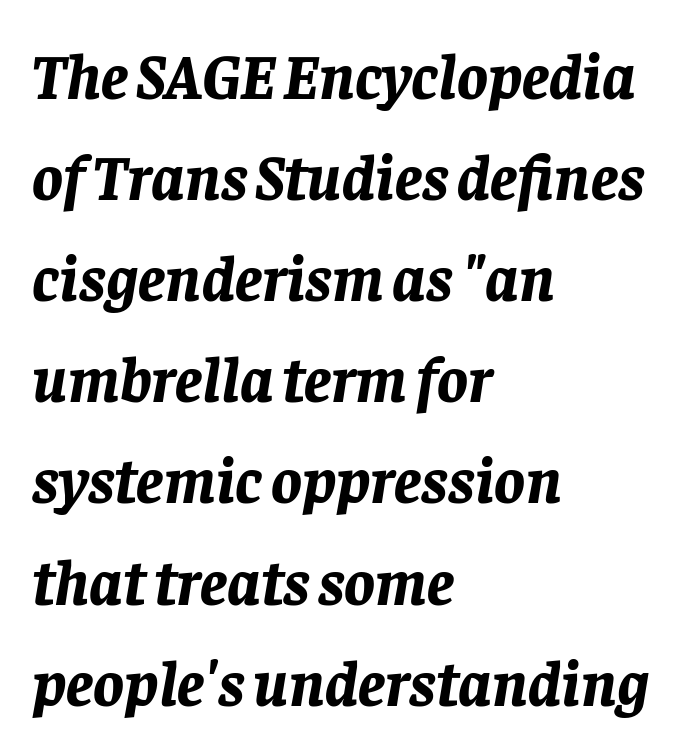
The image shows 64 px bold type, italic (leaning right); set left-aligned, normal line spacing (1.58x), normal letter spacing, not underlined; low stroke contrast and a large x-height.
